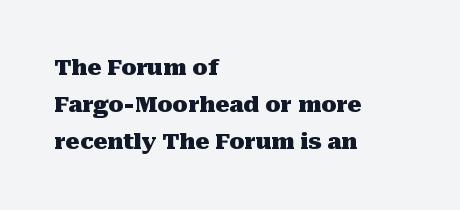
The image shows 22 px bold type, upright; set left-aligned, normal line spacing (1.69x), normal letter spacing, not underlined.
